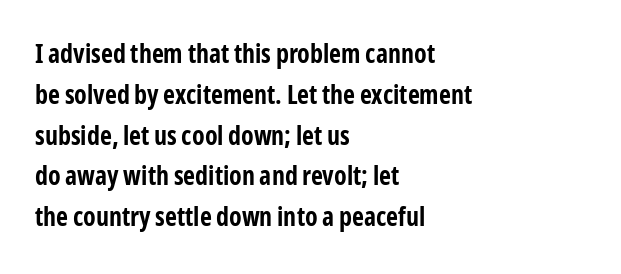
The image shows 26 px bold type, upright; set left-aligned, normal line spacing (1.57x), normal letter spacing, not underlined.
